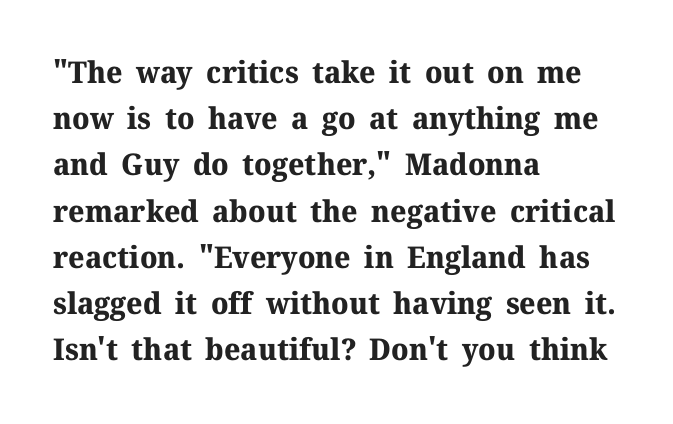
The image shows 30 px bold serif type, upright; set left-aligned, normal line spacing (1.54x), normal letter spacing, not underlined; medium stroke contrast and a medium x-height.
